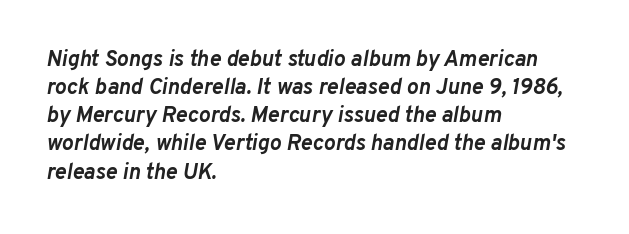
{"italic": "yes", "lean": "right", "slant_degrees": 10, "bold": "yes", "underline": "no", "align": "left", "line_spacing": "normal", "line_spacing_ratio": 1.28, "letter_spacing": "normal", "letter_spacing_em": 0.0, "glyph_px": 22}
